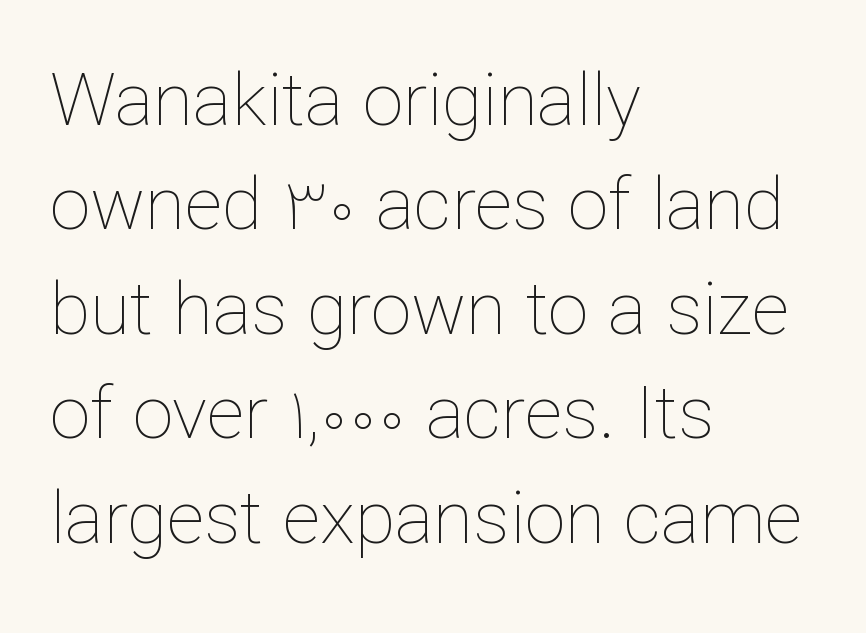
{"italic": "no", "bold": "no", "weight": "thin", "width": "normal", "stroke_contrast": "low", "x_height": "medium", "monospaced": "no", "underline": "no", "align": "left", "line_spacing": "normal", "line_spacing_ratio": 1.43, "letter_spacing": "normal", "letter_spacing_em": 0.0, "glyph_px": 73}
